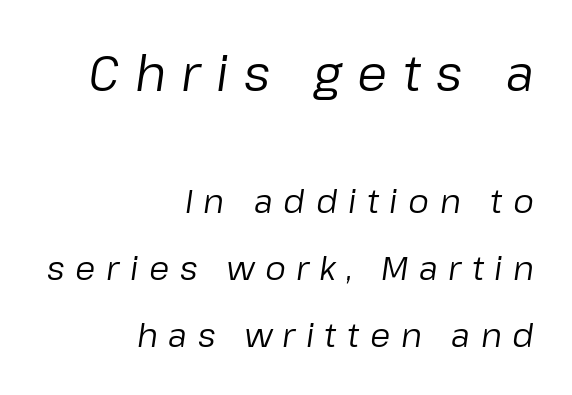
The image shows 49 px regular-weight type, italic (leaning right); set right-aligned, loose line spacing (2.03x), unusually wide letter spacing (+0.32 em), not underlined; the first (top) block is 1.48x larger; low stroke contrast and a medium x-height.
